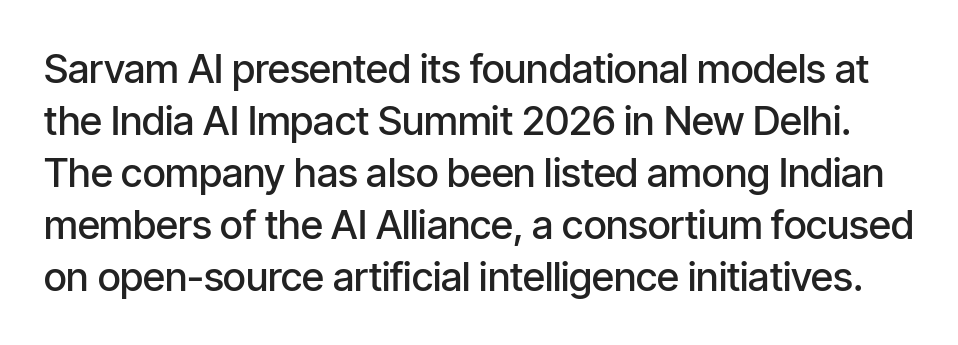
Q: Is the text bold? A: Semi-bold.
Q: Is the text italic (slanted)? A: No, it is upright.
Q: Is the typeface a serif or a sans-serif typeface? A: Sans-serif.
Q: Is the text underlined? A: No.
Q: Is the spacing between letters normal or unusually wide? A: Normal.
Q: Is the spacing between lines tight, normal or loose? A: Normal.
Q: Width (condensed, normal, or wide)? A: Condensed.
Q: Stroke contrast? A: Low.
Q: x-height? A: Medium.
Q: Monospaced? A: No.
